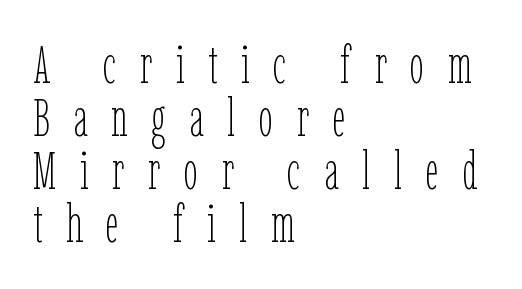
The image shows 52 px thin, condensed type, upright; set left-aligned, tight line spacing (1.02x), unusually wide letter spacing (+0.45 em), not underlined; low stroke contrast and a medium x-height.
